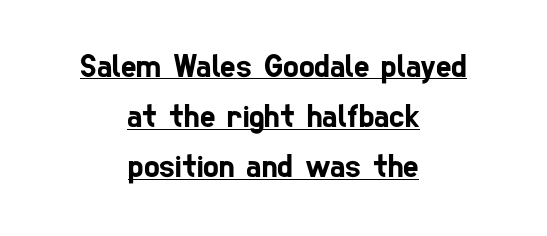
Q: Is the typeface a serif or a sans-serif typeface? A: Sans-serif.
Q: Is the text underlined? A: Yes.
Q: How is the paragraph aligned? A: Centered.
Q: Is the spacing between letters normal or unusually wide? A: Normal.
Q: Is the spacing between lines tight, normal or loose? A: Normal.
Q: Width (condensed, normal, or wide)? A: Condensed.
Q: Stroke contrast? A: Low.
Q: x-height? A: Medium.
Q: Monospaced? A: No.
